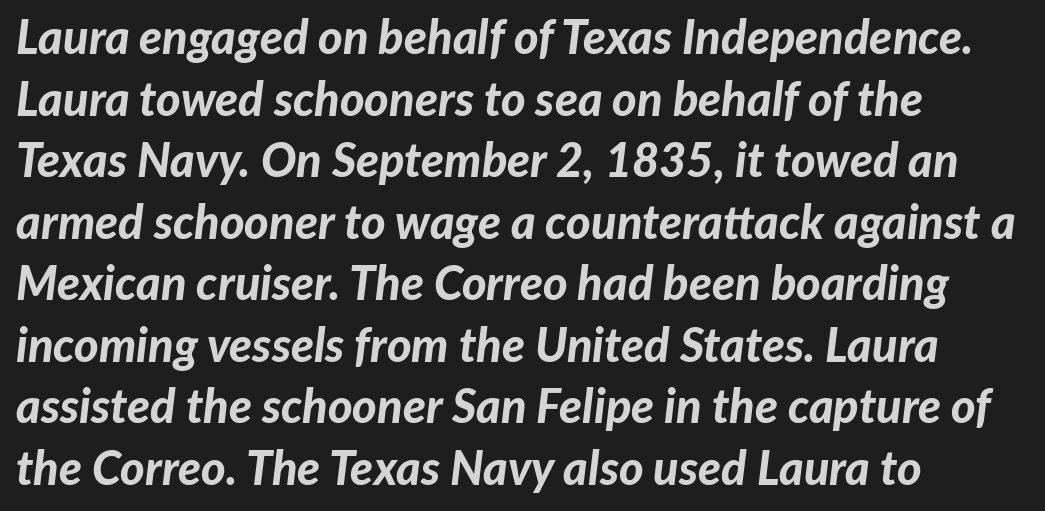
{"italic": "yes", "lean": "right", "slant_degrees": 7, "bold": "yes", "weight": "bold", "width": "normal", "stroke_contrast": "low", "x_height": "medium", "monospaced": "no", "underline": "no", "align": "left", "line_spacing": "normal", "line_spacing_ratio": 1.31, "letter_spacing": "normal", "letter_spacing_em": 0.0, "glyph_px": 47}
